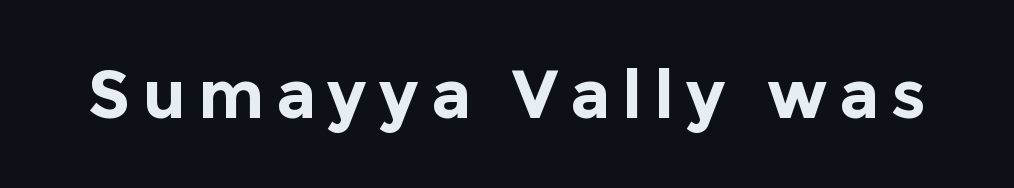
Q: Is the text bold? A: Yes.
Q: Is the text italic (slanted)? A: No, it is upright.
Q: Is the typeface a serif or a sans-serif typeface? A: Sans-serif.
Q: Is the text underlined? A: No.
Q: Width (condensed, normal, or wide)? A: Normal.
Q: x-height? A: Medium.
Q: Monospaced? A: No.
